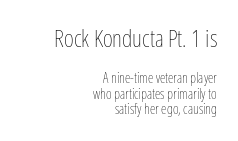
{"italic": "no", "bold": "no", "underline": "no", "align": "right", "line_spacing": "tight", "line_spacing_ratio": 1.14, "letter_spacing": "normal", "letter_spacing_em": 0.0, "larger_block": "first", "size_ratio": 1.71, "glyph_px": 24}
